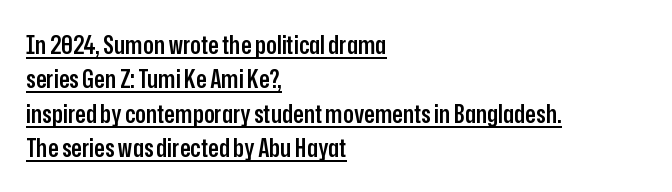
The image shows 25 px text type, upright; set left-aligned, normal line spacing (1.38x), normal letter spacing, underlined.
